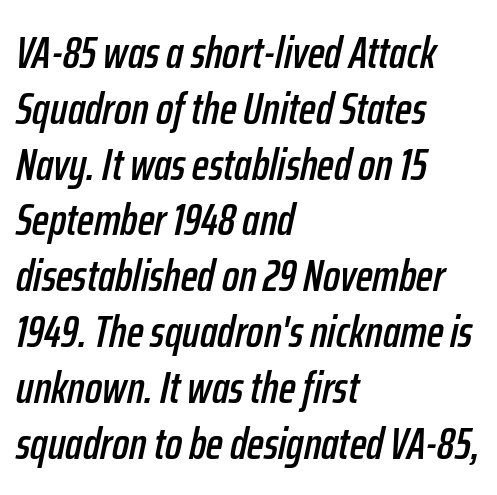
{"italic": "yes", "lean": "right", "slant_degrees": 12, "width": "condensed", "stroke_contrast": "low", "x_height": "medium", "monospaced": "no", "underline": "no", "align": "left", "line_spacing_ratio": 1.24, "letter_spacing": "normal", "letter_spacing_em": 0.0, "glyph_px": 45}
